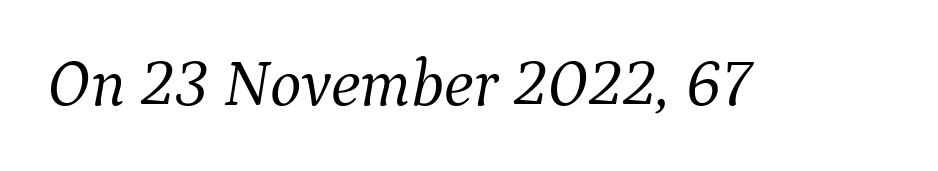
Ink coverage per letter is moderate at most. The passage shown is typeset with a serif family. Is this a fixed-width face? No — the glyphs have proportional, varying widths. The face used here has a pronounced slope to its letters. Nobody drew a line under any word here.
